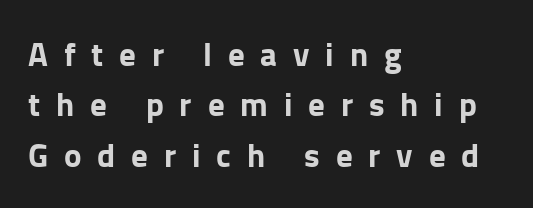
The image shows 33 px bold sans-serif type, upright; set left-aligned, normal line spacing (1.53x), unusually wide letter spacing (+0.48 em), not underlined; low stroke contrast and a medium x-height.
